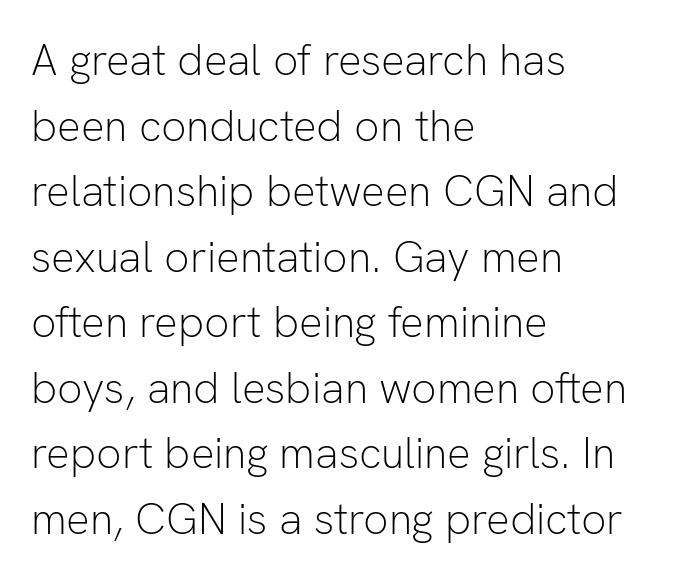
Q: Is the text bold? A: No.
Q: Is the text italic (slanted)? A: No, it is upright.
Q: Is the typeface a serif or a sans-serif typeface? A: Sans-serif.
Q: Is the text underlined? A: No.
Q: How is the paragraph aligned? A: Left-aligned.
Q: Is the spacing between letters normal or unusually wide? A: Normal.
Q: Is the spacing between lines tight, normal or loose? A: Normal.
Q: Width (condensed, normal, or wide)? A: Normal.
Q: Stroke contrast? A: Low.
Q: x-height? A: Medium.
Q: Monospaced? A: No.
